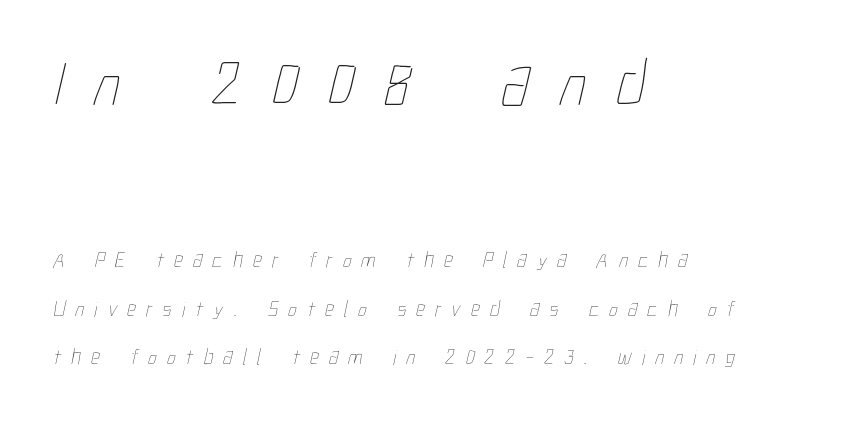
{"bold": "no", "weight": "thin", "width": "condensed", "stroke_contrast": "low", "x_height": "medium", "monospaced": "no", "underline": "no", "align": "left", "line_spacing": "loose", "line_spacing_ratio": 2.19, "letter_spacing": "wide", "letter_spacing_em": 0.46, "larger_block": "first", "size_ratio": 3.0, "glyph_px": 66}
